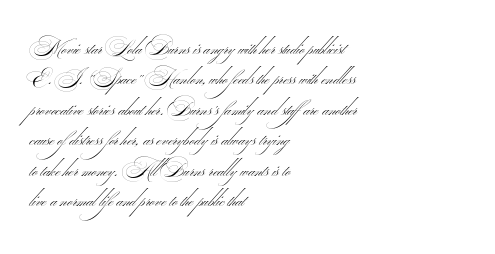
{"bold": "no", "underline": "no", "align": "left", "line_spacing": "normal", "line_spacing_ratio": 1.45, "letter_spacing": "normal", "letter_spacing_em": 0.0, "glyph_px": 21}
